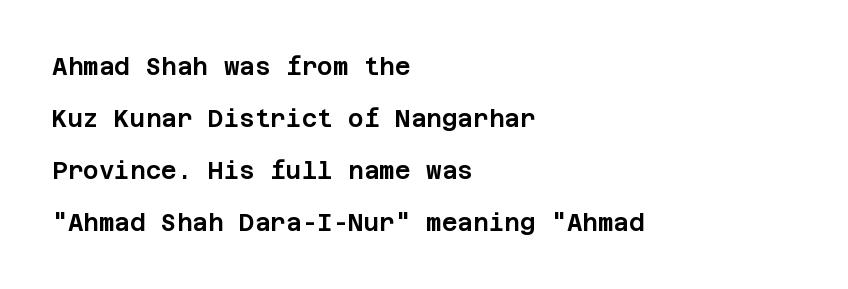
{"italic": "no", "underline": "no", "align": "left", "line_spacing": "loose", "line_spacing_ratio": 2.16, "letter_spacing": "normal", "letter_spacing_em": 0.0, "glyph_px": 24}
